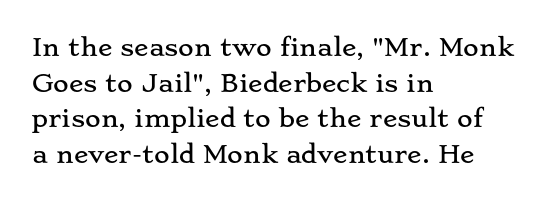
Q: Is the text italic (slanted)? A: No, it is upright.
Q: Is the text underlined? A: No.
Q: How is the paragraph aligned? A: Left-aligned.
Q: Is the spacing between letters normal or unusually wide? A: Normal.
Q: Is the spacing between lines tight, normal or loose? A: Normal.
